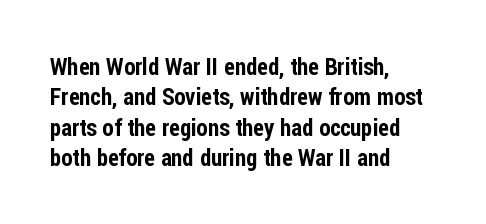
The image shows 23 px text type, upright; set left-aligned, normal line spacing (1.32x), normal letter spacing, not underlined.
